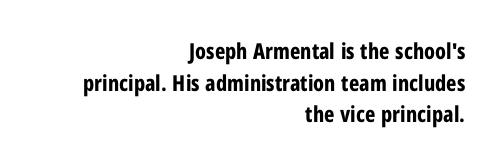
{"italic": "no", "bold": "yes", "underline": "no", "align": "right", "line_spacing": "normal", "line_spacing_ratio": 1.44, "letter_spacing": "normal", "letter_spacing_em": 0.0, "glyph_px": 22}
